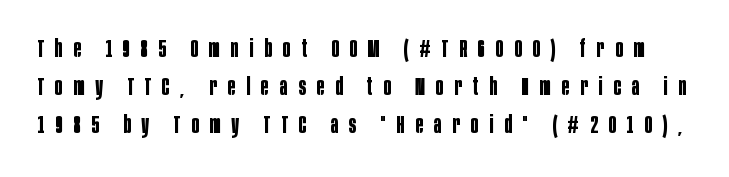
Q: Is the text bold? A: Yes.
Q: Is the text italic (slanted)? A: No, it is upright.
Q: Is the text underlined? A: No.
Q: Is the spacing between letters normal or unusually wide? A: Unusually wide.
Q: Is the spacing between lines tight, normal or loose? A: Normal.
